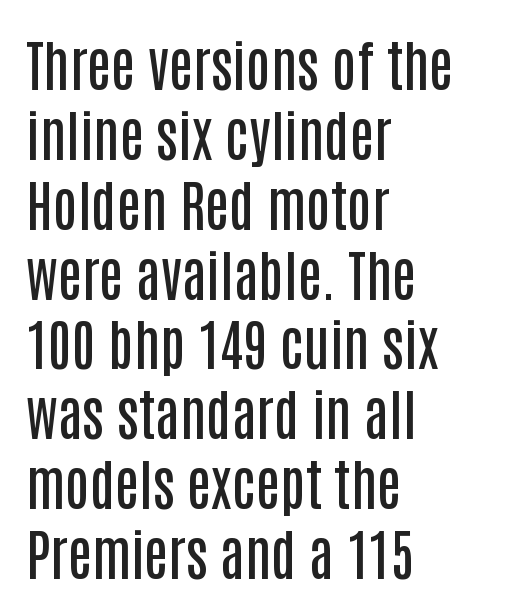
The type sits square on the baseline with zero lean. Each new line begins a customary step beneath the previous one. This sample has the flowing, uneven cadence of proportional lettering. Does the weight exceed regular? Yes, but only to semibold.
